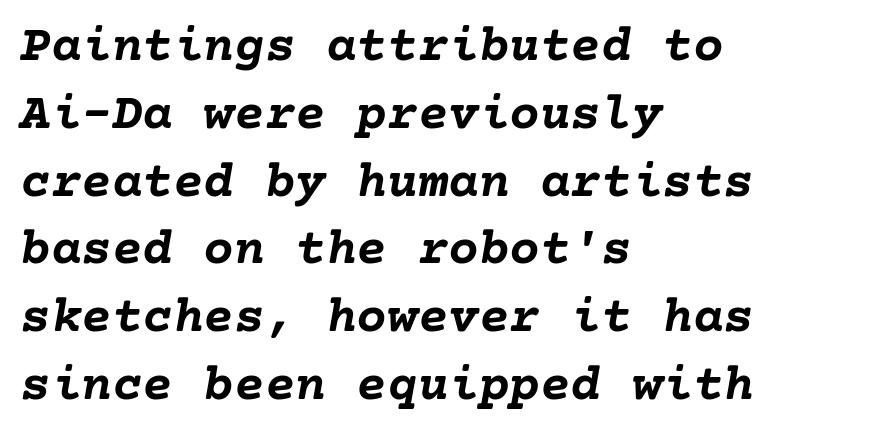
Words float on clear page, feet unadorned. Italic? Definitely — the glyphs are oblique. Students, this is bold: see how much ink each stroke carries. Line starts are locked; line ends wander.
